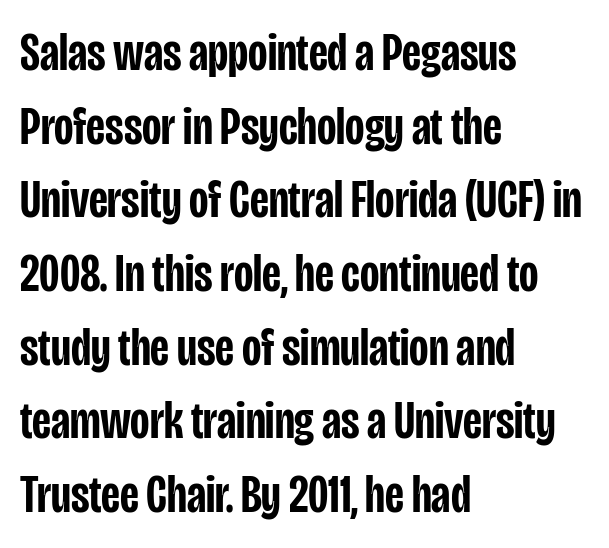
{"serif": "no", "italic": "no", "bold": "semi", "weight": "semibold", "width": "condensed", "stroke_contrast": "low", "x_height": "large", "monospaced": "no", "underline": "no", "align": "left", "line_spacing": "normal", "line_spacing_ratio": 1.39, "letter_spacing": "normal", "letter_spacing_em": 0.0, "glyph_px": 53}
